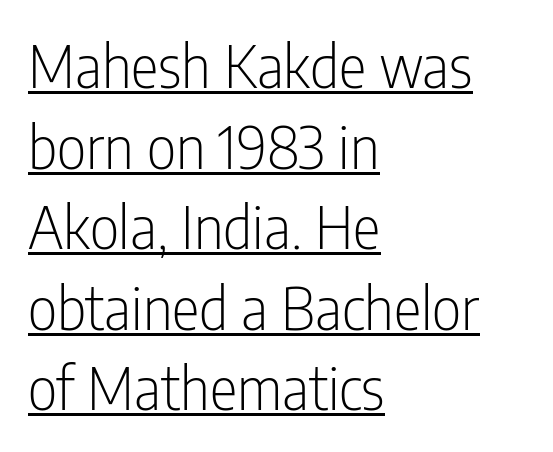
The paragraph shown leans on its left margin. The weight tops out at a normal text grade. Does the lettering tilt? It doesn't — this is upright. This is underlined copy, the kind a proofreader might mark for attention. Evenly set lines give the paragraph a standard silhouette. The gaps between neighbouring characters are ordinary and unremarkable.
